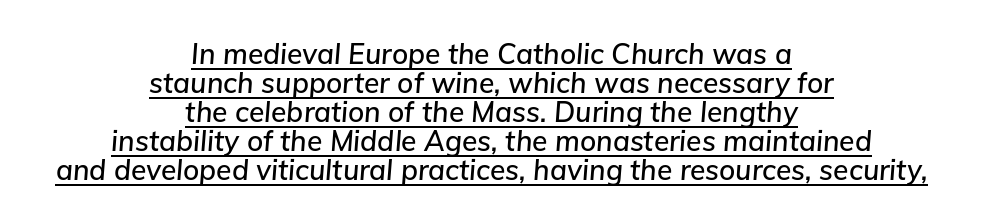
Q: Is the text italic (slanted)? A: Yes, it leans right by about 5 degrees.
Q: Is the text underlined? A: Yes.
Q: How is the paragraph aligned? A: Centered.
Q: Is the spacing between letters normal or unusually wide? A: Normal.
Q: Is the spacing between lines tight, normal or loose? A: Tight.
Q: Width (condensed, normal, or wide)? A: Normal.
Q: Stroke contrast? A: Low.
Q: x-height? A: Medium.
Q: Monospaced? A: No.
